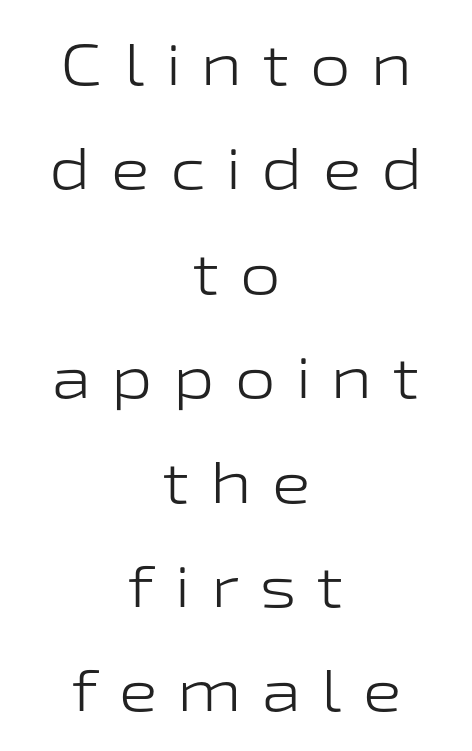
{"serif": "no", "italic": "no", "bold": "no", "weight": "light", "width": "wide", "stroke_contrast": "low", "x_height": "medium", "monospaced": "no", "underline": "no", "align": "center", "line_spacing_ratio": 1.8, "letter_spacing": "wide", "letter_spacing_em": 0.35, "glyph_px": 58}
